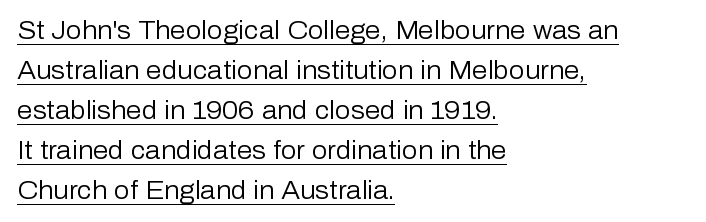
Q: Is the text bold? A: No.
Q: Is the text italic (slanted)? A: No, it is upright.
Q: Is the text underlined? A: Yes.
Q: How is the paragraph aligned? A: Left-aligned.
Q: Is the spacing between letters normal or unusually wide? A: Normal.
Q: Is the spacing between lines tight, normal or loose? A: Normal.
